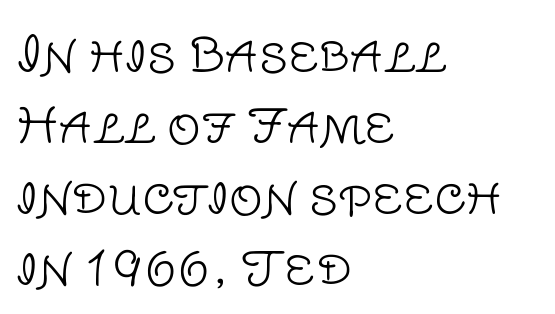
Do the characters align in a grid? No, the font is proportional. This sample keeps an unexceptional amount of space between lines. Glyph-to-glyph distance matches everyday printed text. Only glyphs here, with clear space below each row.
